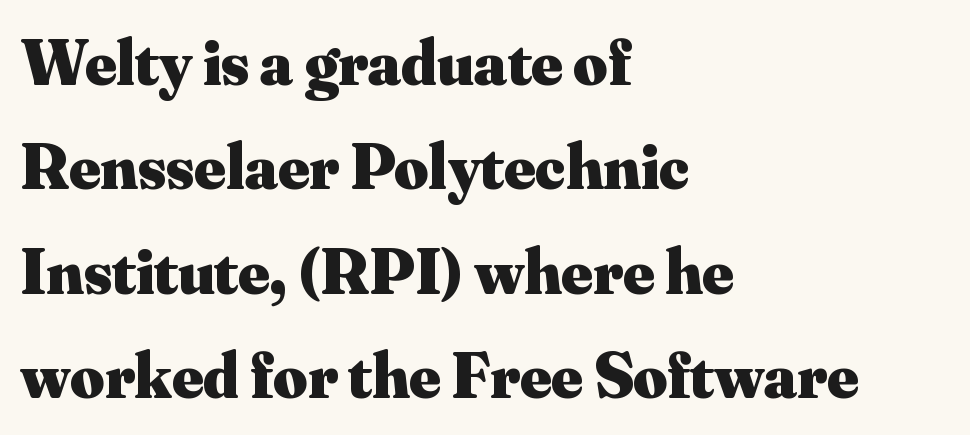
{"serif": "yes", "italic": "no", "bold": "yes", "weight": "heavy", "width": "normal", "stroke_contrast": "medium", "x_height": "small", "monospaced": "no", "underline": "no", "align": "left", "line_spacing": "normal", "line_spacing_ratio": 1.58, "letter_spacing": "normal", "letter_spacing_em": 0.0, "glyph_px": 66}
